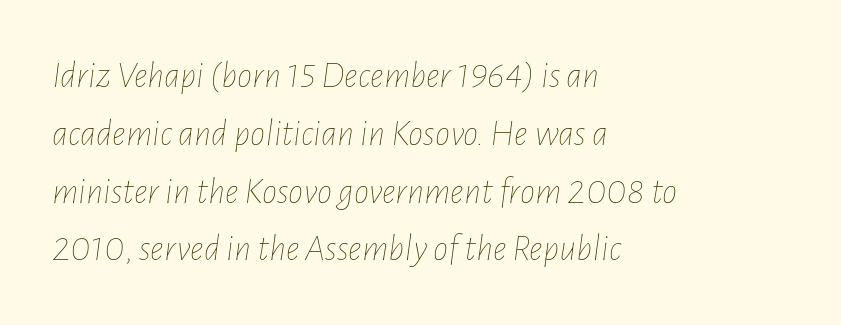
The image shows 38 px thin, condensed type, italic (leaning right); set left-aligned, normal line spacing (1.52x), normal letter spacing, not underlined; low stroke contrast and a medium x-height.
